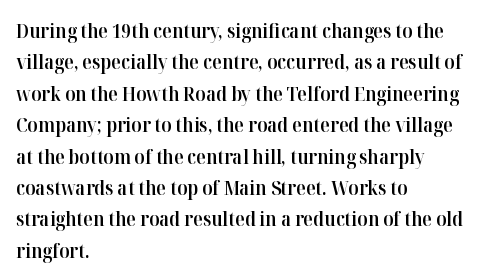
The characters look somewhat weighty, a semibold short of true bold. The passage shown is not underscored anywhere. Tall strokes in this sample are plumb rather than angled. Observe the ordinary spacing: letters are neighbours, not strangers.
